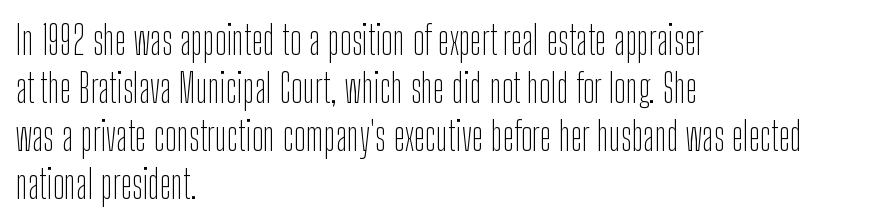
The image shows 39 px thin, condensed sans-serif type, upright; set left-aligned, line spacing 1.23x, normal letter spacing, not underlined; low stroke contrast and a medium x-height.
